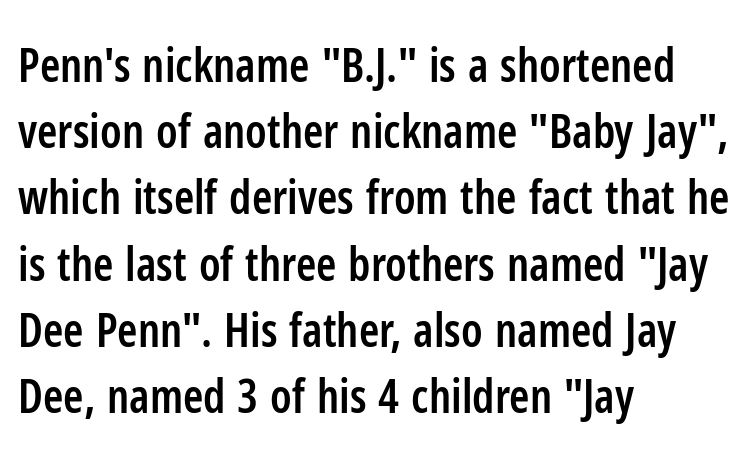
Q: Is the text bold? A: Semi-bold.
Q: Is the text italic (slanted)? A: No, it is upright.
Q: Is the typeface a serif or a sans-serif typeface? A: Sans-serif.
Q: Is the text underlined? A: No.
Q: How is the paragraph aligned? A: Left-aligned.
Q: Is the spacing between letters normal or unusually wide? A: Normal.
Q: Is the spacing between lines tight, normal or loose? A: Normal.
Q: Width (condensed, normal, or wide)? A: Condensed.
Q: Stroke contrast? A: Low.
Q: x-height? A: Medium.
Q: Monospaced? A: No.
